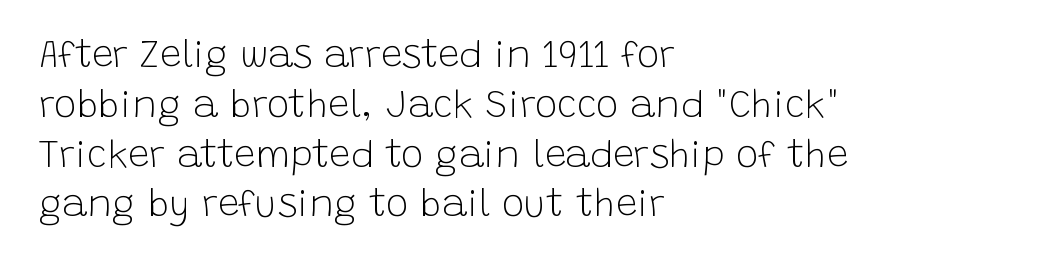
These glyphs show unthickened strokes, regular width or finer. The passage shown is typeset with a sans-serif family. You could not count columns in this text — the font is proportionally spaced. Quick note: underline off. Characters follow at the spacing the type designer built in.
